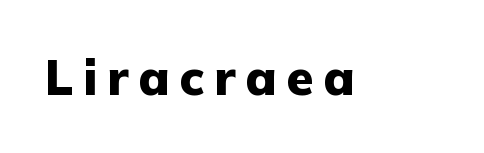
In terms of letterform style, serifs are entirely absent. Character widths vary here, with narrow letters taking less room than wide ones. Each row of text sits above clean, open space. Typographic density is high because the face is bold. The tracking reads as deliberately expanded to a designer's eye.
